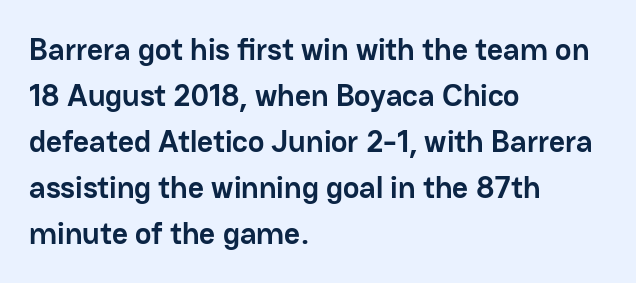
Q: Is the text bold? A: Yes.
Q: Is the text italic (slanted)? A: No, it is upright.
Q: Is the typeface a serif or a sans-serif typeface? A: Sans-serif.
Q: Is the text underlined? A: No.
Q: How is the paragraph aligned? A: Left-aligned.
Q: Is the spacing between letters normal or unusually wide? A: Normal.
Q: Is the spacing between lines tight, normal or loose? A: Normal.
Q: Width (condensed, normal, or wide)? A: Normal.
Q: Stroke contrast? A: Low.
Q: x-height? A: Medium.
Q: Monospaced? A: No.
